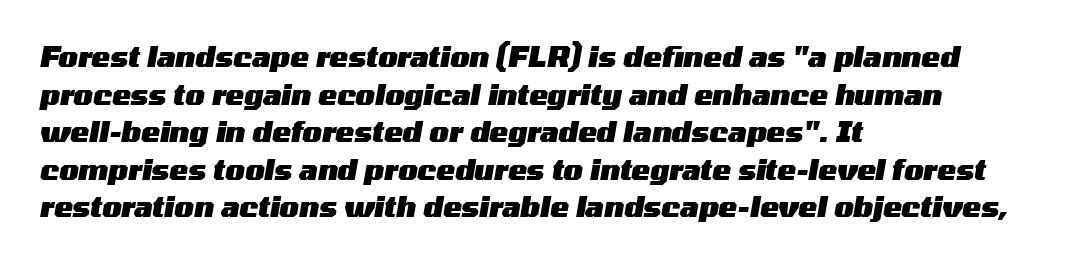
Q: Is the text bold? A: Yes.
Q: Is the text italic (slanted)? A: Yes, it leans right by about 10 degrees.
Q: Is the text underlined? A: No.
Q: How is the paragraph aligned? A: Left-aligned.
Q: Is the spacing between letters normal or unusually wide? A: Normal.
Q: Is the spacing between lines tight, normal or loose? A: Normal.
Q: Width (condensed, normal, or wide)? A: Wide.
Q: Stroke contrast? A: Medium.
Q: x-height? A: Medium.
Q: Monospaced? A: No.
